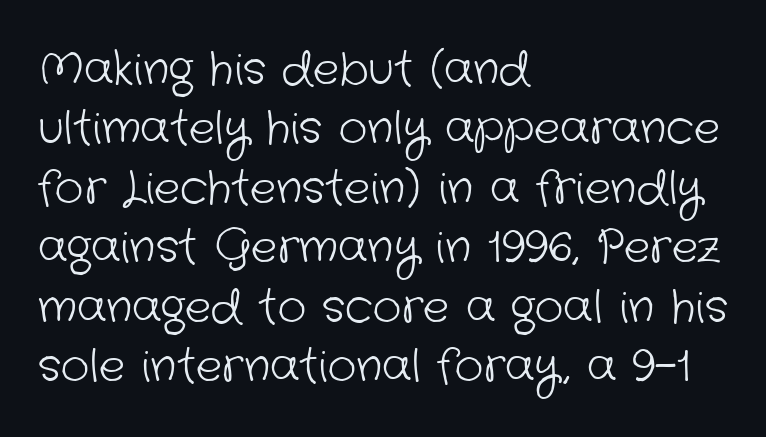
{"serif": "no", "bold": "no", "weight": "light", "width": "normal", "stroke_contrast": "low", "x_height": "medium", "monospaced": "no", "underline": "no", "align": "left", "line_spacing": "normal", "line_spacing_ratio": 1.35, "letter_spacing": "normal", "letter_spacing_em": 0.0, "glyph_px": 44}
